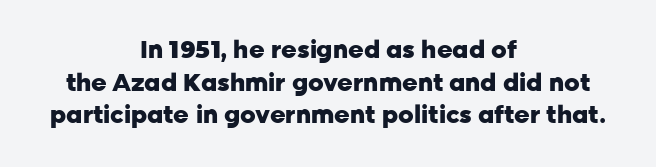
The rendering uses a moderate line-height, typical for paragraphs. Italic: no, the glyphs are upright roman. Strong, thick strokes mark this as bold type. Letters rest on an invisible, unmarked baseline. Both edges are ragged and mirror each other, which tells us the setting is centered.
